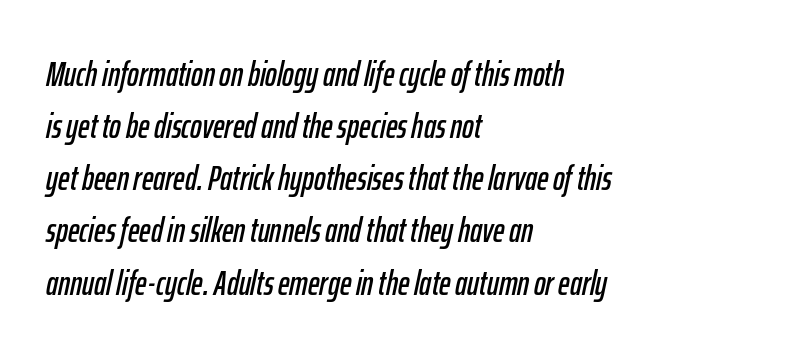
{"italic": "yes", "lean": "right", "slant_degrees": 12, "width": "condensed", "stroke_contrast": "low", "x_height": "medium", "monospaced": "no", "underline": "no", "align": "left", "line_spacing": "normal", "line_spacing_ratio": 1.49, "letter_spacing": "normal", "letter_spacing_em": 0.0, "glyph_px": 35}
